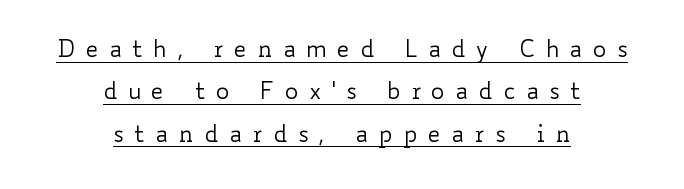
{"italic": "no", "bold": "no", "underline": "yes", "align": "center", "line_spacing_ratio": 1.84, "letter_spacing": "wide", "letter_spacing_em": 0.44, "glyph_px": 23}
